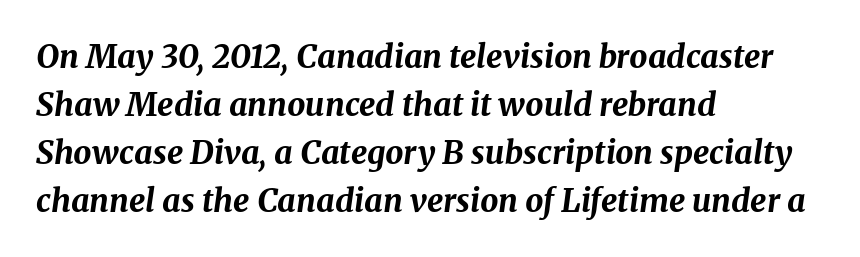
Q: Is the text bold? A: Yes.
Q: Is the text italic (slanted)? A: Yes, it leans right by about 8 degrees.
Q: Is the text underlined? A: No.
Q: How is the paragraph aligned? A: Left-aligned.
Q: Is the spacing between letters normal or unusually wide? A: Normal.
Q: Is the spacing between lines tight, normal or loose? A: Normal.
Q: Width (condensed, normal, or wide)? A: Normal.
Q: Stroke contrast? A: Medium.
Q: x-height? A: Medium.
Q: Monospaced? A: No.
